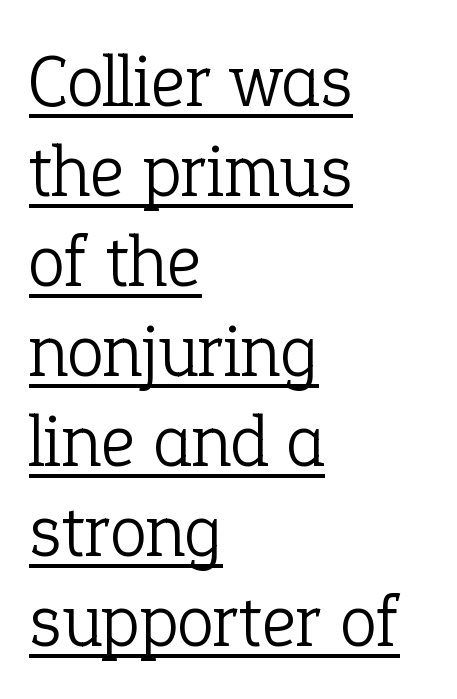
The image shows 75 px light serif type, upright; set left-aligned, line spacing 1.2x, normal letter spacing, underlined; low stroke contrast and a medium x-height.
